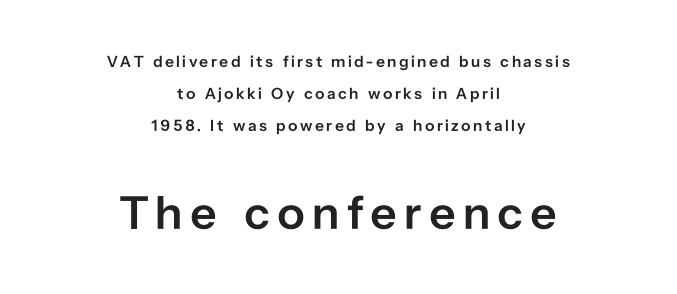
This is sans-serif lettering, the kind often seen on screens and signage. Looks like regular typesetting: each glyph gets only the width it needs. The face used here is a semibold: visibly heavier than regular, lighter than bold. Two sizes are in play, and the larger belongs to the second block. Vertically, the passage feels expansive, rows floating well apart. Only glyphs here, with clear space below each row.
